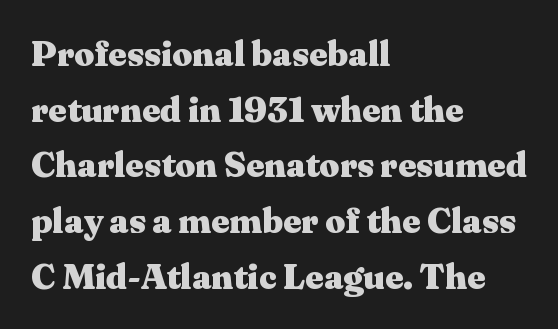
These words are printed bold, with thick strokes throughout. Nothing unusual about the tracking: characters are spaced as the font intends. Honestly, there is no underline to notice here at all. The rendering anchors every line to the left-hand side. Line spacing here is normal.
